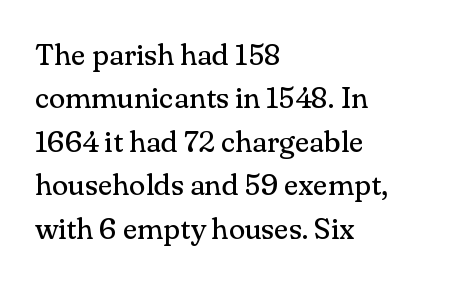
The image shows 30 px regular-weight serif type, upright; set left-aligned, normal line spacing (1.45x), normal letter spacing, not underlined; medium stroke contrast and a small x-height.
